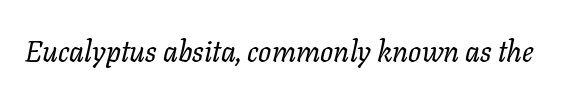
This sample uses an oblique cut, with every glyph tilted off the vertical. The letterforms sit at book weight or below. Honestly, the letter spacing is just normal — you wouldn't notice it. Beneath every word, the page is bare.
